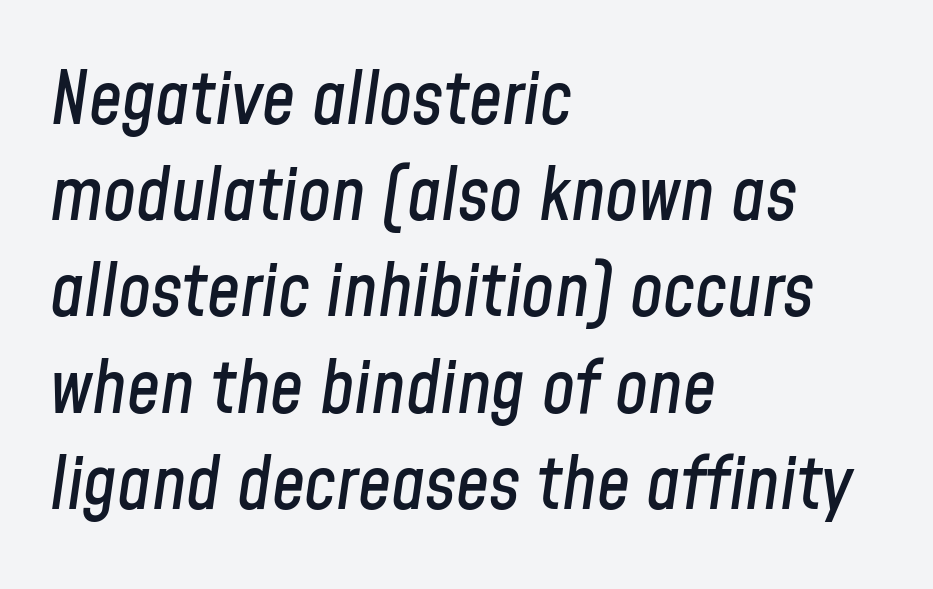
The image shows 74 px condensed type, italic (leaning right); set left-aligned, normal line spacing (1.3x), normal letter spacing, not underlined; low stroke contrast and a medium x-height.
